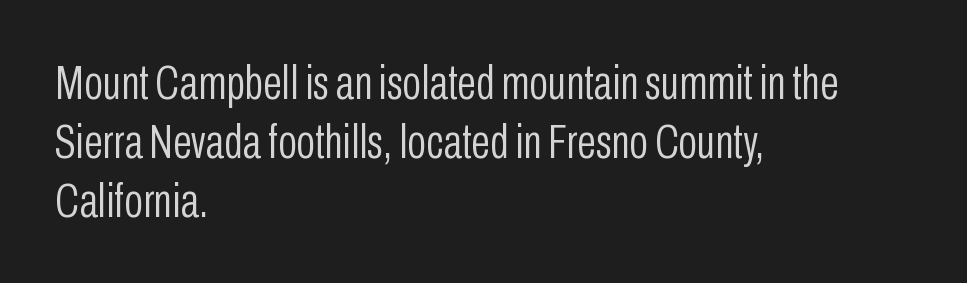
The image shows 49 px light, condensed sans-serif type, upright; set left-aligned, line spacing 1.2x, normal letter spacing, not underlined; low stroke contrast and a medium x-height.
